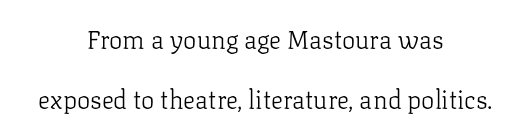
{"italic": "no", "bold": "no", "underline": "no", "align": "center", "line_spacing": "loose", "line_spacing_ratio": 2.42, "letter_spacing": "normal", "letter_spacing_em": 0.0, "glyph_px": 25}
